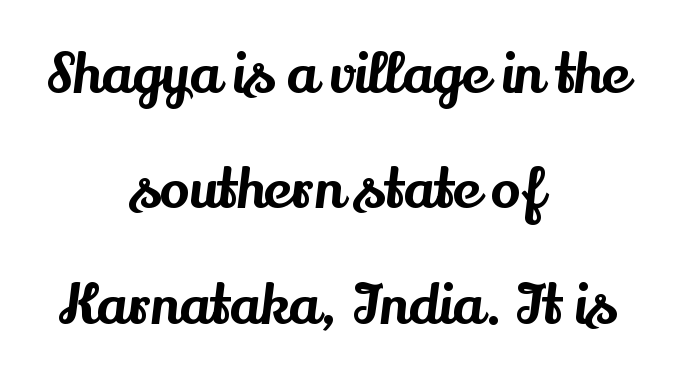
Q: Is the text italic (slanted)? A: Yes.
Q: Is the typeface a serif or a sans-serif typeface? A: Serif.
Q: Is the text underlined? A: No.
Q: How is the paragraph aligned? A: Centered.
Q: Is the spacing between letters normal or unusually wide? A: Normal.
Q: Is the spacing between lines tight, normal or loose? A: Loose.
Q: Width (condensed, normal, or wide)? A: Normal.
Q: Stroke contrast? A: Medium.
Q: x-height? A: Small.
Q: Monospaced? A: No.
